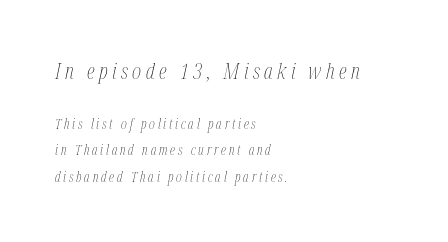
Q: Is the text bold? A: No.
Q: Is the text italic (slanted)? A: Yes, it leans right by about 12 degrees.
Q: Is the text underlined? A: No.
Q: How is the paragraph aligned? A: Left-aligned.
Q: Is the spacing between letters normal or unusually wide? A: Unusually wide.
Q: Which block of text is set in a larger size, the first (top) or the second (bottom)? A: The first (top) one.
